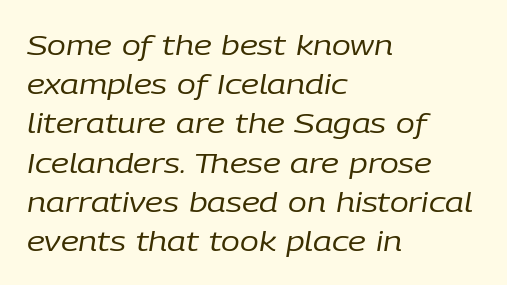
The image shows 28 px regular-weight type, italic (leaning right); set left-aligned, normal line spacing (1.4x), normal letter spacing, not underlined; low stroke contrast and a medium x-height.
